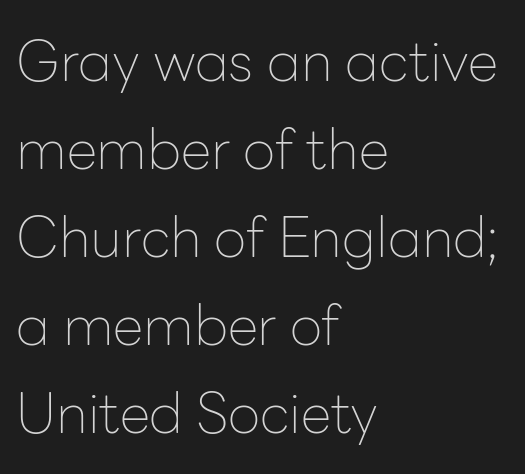
The image shows 56 px thin sans-serif type, upright; set left-aligned, normal line spacing (1.57x), normal letter spacing, not underlined; low stroke contrast and a medium x-height.
